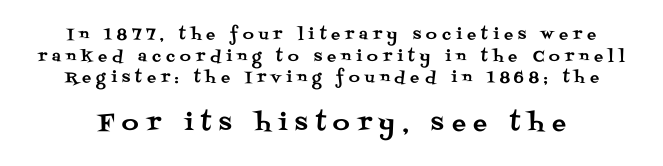
Q: Is the text italic (slanted)? A: No, it is upright.
Q: Is the text underlined? A: No.
Q: Is the spacing between letters normal or unusually wide? A: Unusually wide.
Q: Is the spacing between lines tight, normal or loose? A: Normal.
Q: Which block of text is set in a larger size, the first (top) or the second (bottom)? A: The second (bottom) one.
